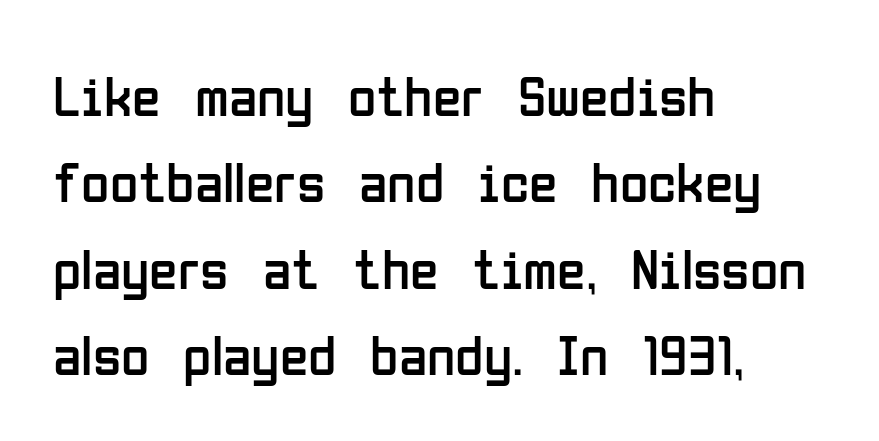
The font sits on the lighter half of the weight spectrum, regular included. Upright lettering throughout. You could not count columns in this text — the font is proportionally spaced. The text was rendered using a sans face with plain stroke endings.
